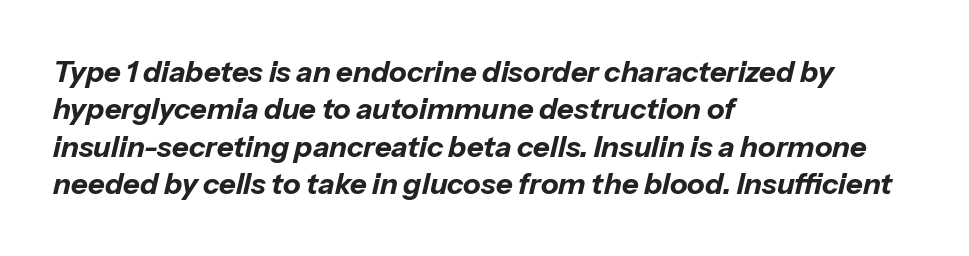
Layout note: lines flush left. Honestly, there is no underline to notice here at all. Tall strokes in this sample are angled rather than plumb. Honestly, the row spacing looks completely unremarkable.
